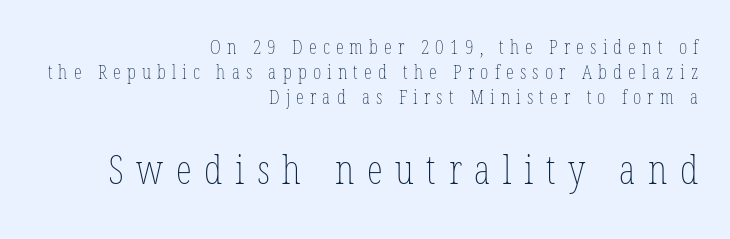
The image shows 41 px thin, condensed type, upright; set right-aligned, normal line spacing (1.26x), unusually wide letter spacing (+0.31 em), not underlined; the second (bottom) block is 2.05x larger; low stroke contrast and a medium x-height.
